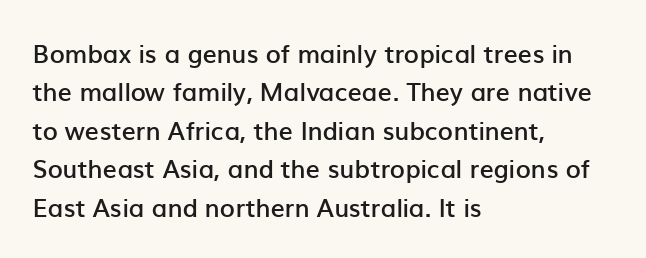
Q: Is the text bold? A: Semi-bold.
Q: Is the text italic (slanted)? A: No, it is upright.
Q: Is the text underlined? A: No.
Q: How is the paragraph aligned? A: Left-aligned.
Q: Is the spacing between letters normal or unusually wide? A: Normal.
Q: Is the spacing between lines tight, normal or loose? A: Normal.
